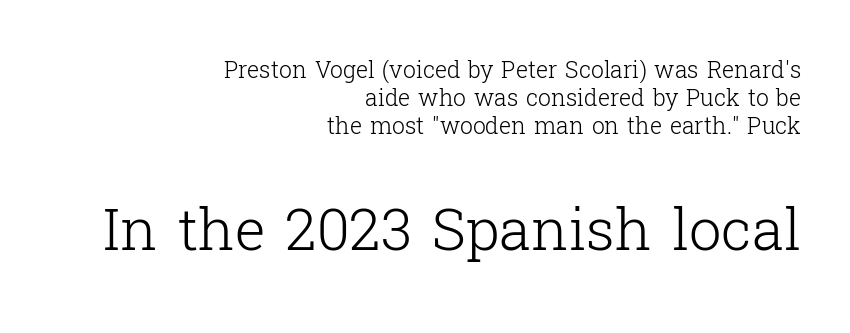
Q: Is the text bold? A: No.
Q: Is the text italic (slanted)? A: No, it is upright.
Q: Is the typeface a serif or a sans-serif typeface? A: Serif.
Q: Is the text underlined? A: No.
Q: How is the paragraph aligned? A: Right-aligned.
Q: Is the spacing between letters normal or unusually wide? A: Normal.
Q: Which block of text is set in a larger size, the first (top) or the second (bottom)? A: The second (bottom) one.
Q: Width (condensed, normal, or wide)? A: Normal.
Q: Stroke contrast? A: Low.
Q: x-height? A: Medium.
Q: Monospaced? A: No.
